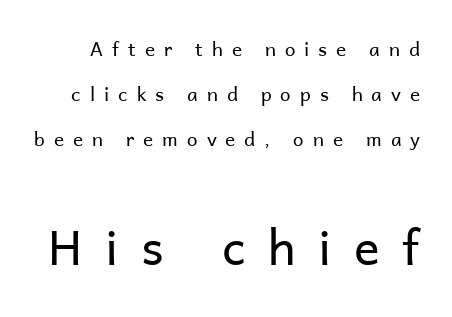
Two sizes are in play, and the larger belongs to the second block. The passage shown is typeset with a sans-serif family. Here the designer chose a conventional face with non-uniform glyph widths. Plain, unruled lines of type.
